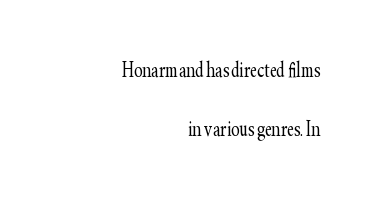
The image shows 25 px text type, upright; set right-aligned, loose line spacing (2.37x), normal letter spacing, not underlined.
